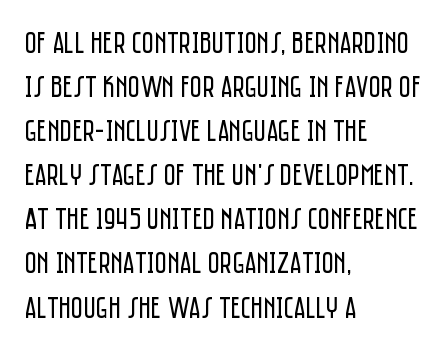
The image shows 30 px regular-weight, condensed sans-serif type, upright; set left-aligned, normal line spacing (1.47x), normal letter spacing, not underlined; low stroke contrast and a large x-height.
